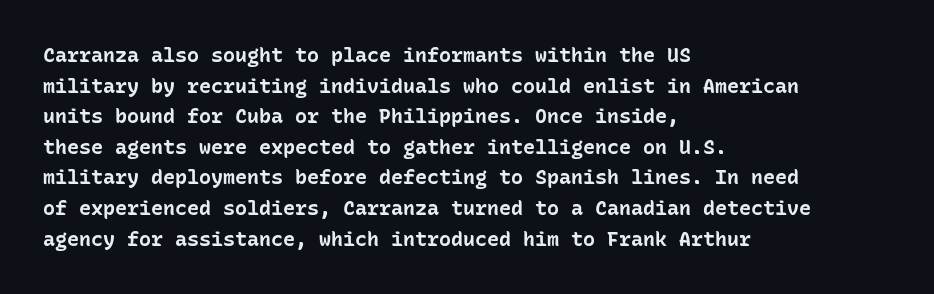
The image shows 20 px bold type, upright; set left-aligned, normal line spacing (1.53x), normal letter spacing, not underlined.
